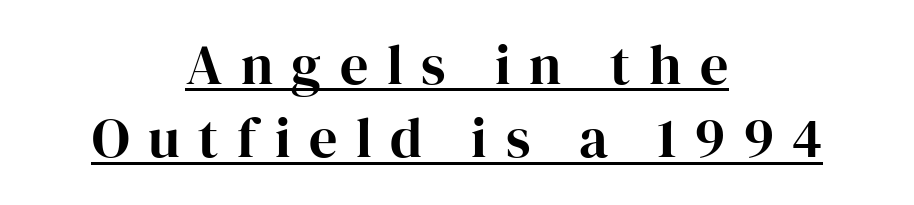
The tracking jumps out immediately: characters are airy and widely separated. These lines are rendered in a variable-pitch font. A roman cut, with each character standing at attention. A student would call this center alignment; a typographer would say set centered. Emphasis is given by a line drawn under the lettering.
